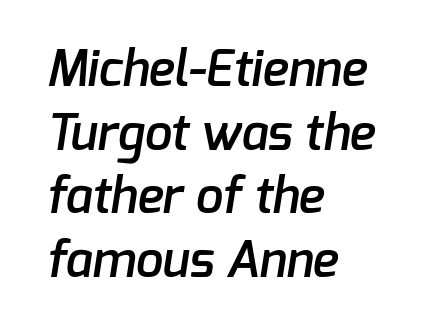
Q: Is the text bold? A: Semi-bold.
Q: Is the typeface a serif or a sans-serif typeface? A: Sans-serif.
Q: Is the text underlined? A: No.
Q: How is the paragraph aligned? A: Left-aligned.
Q: Is the spacing between letters normal or unusually wide? A: Normal.
Q: Is the spacing between lines tight, normal or loose? A: Normal.
Q: Width (condensed, normal, or wide)? A: Normal.
Q: Stroke contrast? A: Low.
Q: x-height? A: Medium.
Q: Monospaced? A: No.
